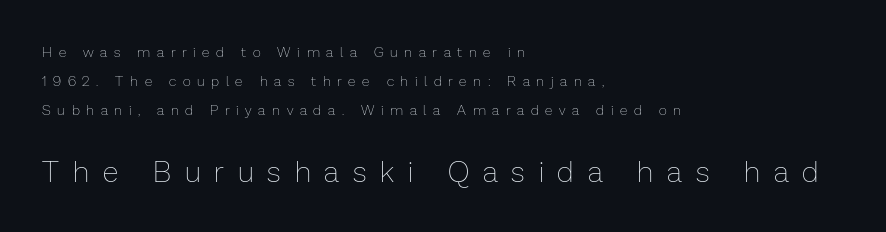
The image shows 29 px thin type, upright; set left-aligned, loose line spacing (2.07x), unusually wide letter spacing (+0.48 em), not underlined; the second (bottom) block is 2.07x larger; low stroke contrast and a medium x-height.
